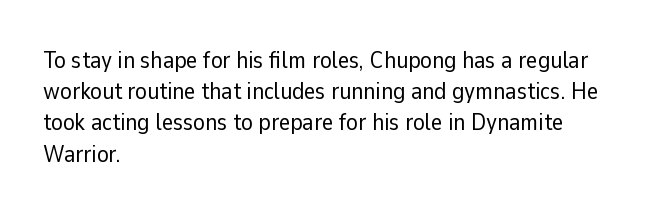
The image shows 24 px text type, upright; set left-aligned, normal line spacing (1.3x), normal letter spacing, not underlined.
